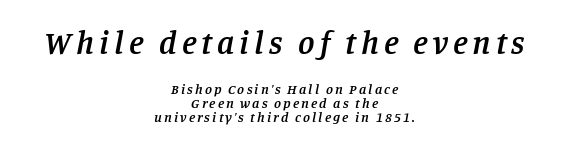
{"serif": "yes", "italic": "yes", "lean": "right", "slant_degrees": 11, "bold": "semi", "weight": "semibold", "width": "normal", "stroke_contrast": "low", "x_height": "large", "monospaced": "no", "underline": "no", "align": "center", "line_spacing": "tight", "line_spacing_ratio": 1.0, "larger_block": "first", "size_ratio": 2.36, "glyph_px": 33}
